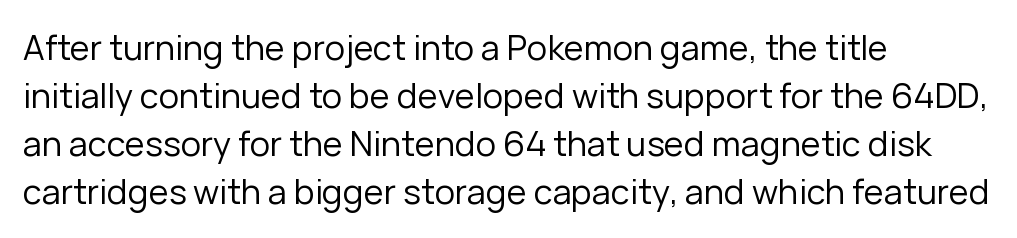
Italic? Not at all — the glyphs are vertical. The rendering uses natural spacing where letterforms have individual widths. Leftover space on each line is placed entirely after the last word. The horizontal fit of the characters is conventional and even. Does the type have serifs? No, each stem ends abruptly. Compared with a typical body face, this is equally light or lighter still.
